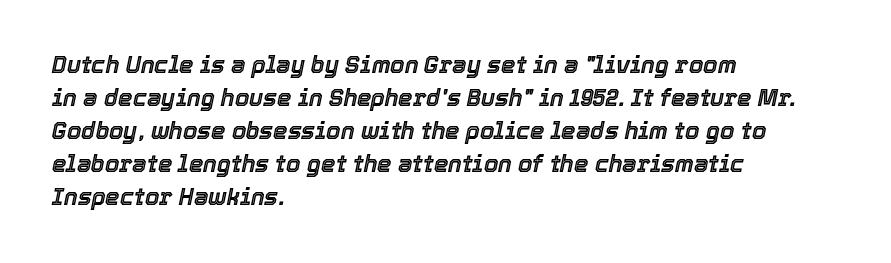
Q: Is the text italic (slanted)? A: Yes, it leans right by about 12 degrees.
Q: Is the text underlined? A: No.
Q: How is the paragraph aligned? A: Left-aligned.
Q: Is the spacing between letters normal or unusually wide? A: Normal.
Q: Is the spacing between lines tight, normal or loose? A: Normal.
